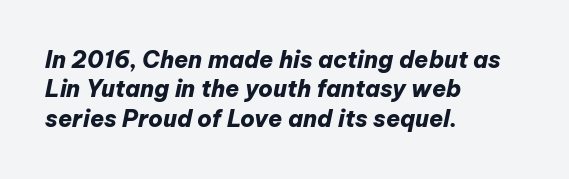
{"italic": "yes", "lean": "right", "slant_degrees": 12, "bold": "yes", "underline": "no", "align": "left", "line_spacing": "normal", "line_spacing_ratio": 1.28, "letter_spacing": "normal", "letter_spacing_em": 0.0, "glyph_px": 23}
